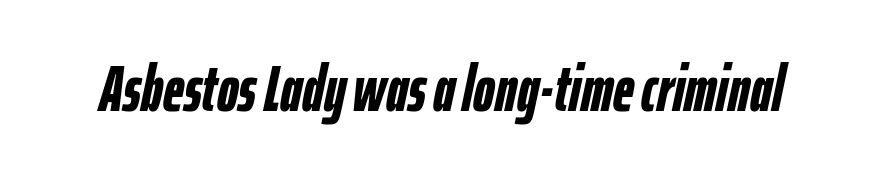
Q: Is the text bold? A: Yes.
Q: Is the text italic (slanted)? A: Yes, it leans right by about 12 degrees.
Q: Is the text underlined? A: No.
Q: Is the spacing between letters normal or unusually wide? A: Normal.
Q: Width (condensed, normal, or wide)? A: Condensed.
Q: Stroke contrast? A: Low.
Q: x-height? A: Medium.
Q: Monospaced? A: No.
